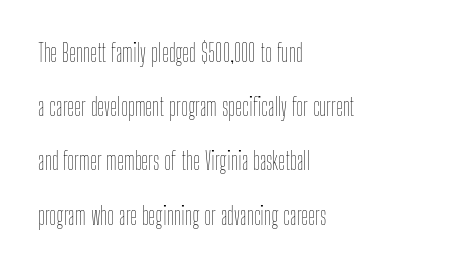
{"italic": "no", "bold": "no", "underline": "no", "align": "left", "line_spacing": "loose", "line_spacing_ratio": 2.26, "letter_spacing": "normal", "letter_spacing_em": 0.0, "glyph_px": 24}
